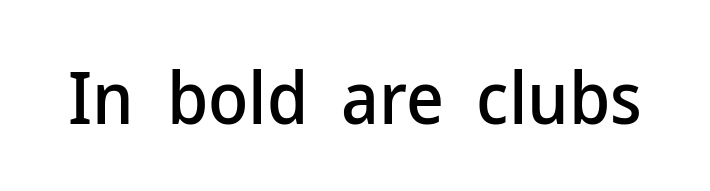
{"serif": "no", "italic": "no", "width": "normal", "stroke_contrast": "low", "x_height": "medium", "monospaced": "no", "underline": "no", "letter_spacing": "normal", "letter_spacing_em": 0.0, "glyph_px": 73}
